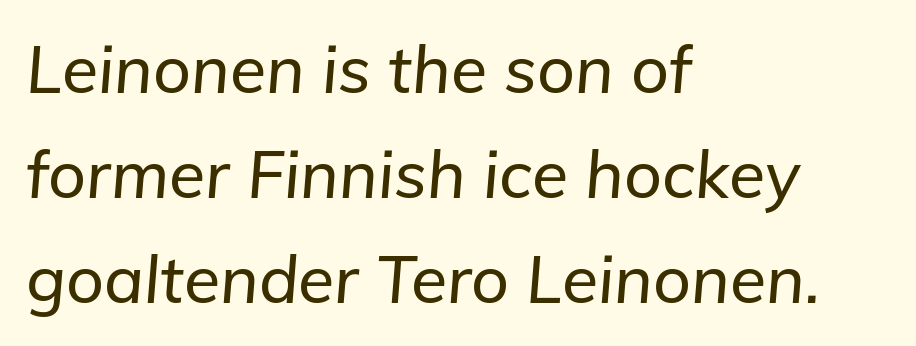
Q: Is the text italic (slanted)? A: Yes, it leans right by about 5 degrees.
Q: Is the text underlined? A: No.
Q: How is the paragraph aligned? A: Left-aligned.
Q: Is the spacing between letters normal or unusually wide? A: Normal.
Q: Is the spacing between lines tight, normal or loose? A: Normal.
Q: Width (condensed, normal, or wide)? A: Normal.
Q: Stroke contrast? A: Low.
Q: x-height? A: Medium.
Q: Monospaced? A: No.
